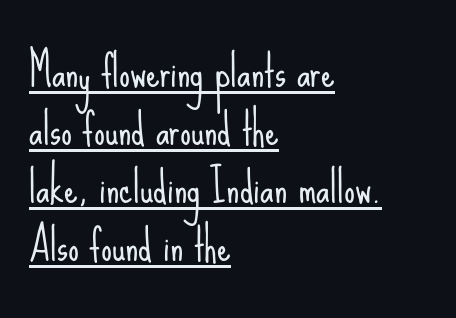
{"serif": "no", "italic": "no", "bold": "no", "weight": "light", "width": "condensed", "stroke_contrast": "low", "x_height": "small", "monospaced": "no", "underline": "yes", "align": "left", "line_spacing": "normal", "line_spacing_ratio": 1.35, "letter_spacing": "normal", "letter_spacing_em": 0.0, "glyph_px": 43}
